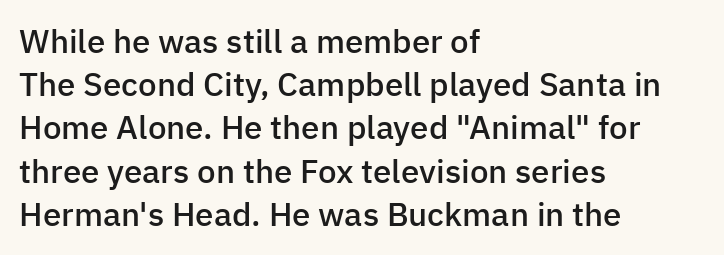
The image shows 33 px semibold sans-serif type, upright; set left-aligned, normal line spacing (1.31x), normal letter spacing, not underlined; low stroke contrast and a medium x-height.
